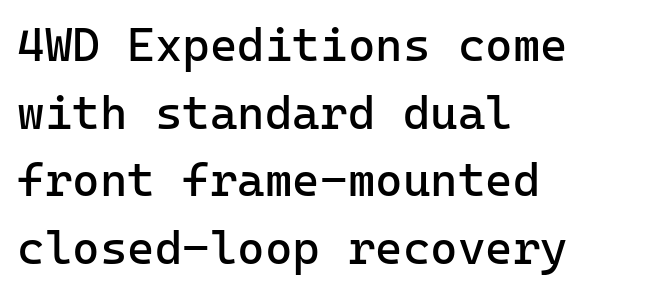
Q: Is the text bold? A: No.
Q: Is the text italic (slanted)? A: No, it is upright.
Q: Is the typeface a serif or a sans-serif typeface? A: Sans-serif.
Q: Is the text underlined? A: No.
Q: How is the paragraph aligned? A: Left-aligned.
Q: Is the spacing between letters normal or unusually wide? A: Normal.
Q: Is the spacing between lines tight, normal or loose? A: Normal.
Q: Width (condensed, normal, or wide)? A: Normal.
Q: Stroke contrast? A: Low.
Q: x-height? A: Medium.
